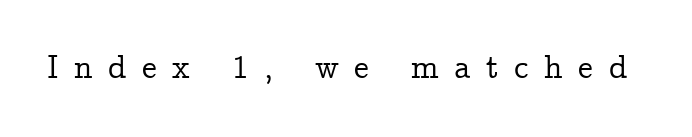
{"serif": "yes", "italic": "no", "width": "normal", "stroke_contrast": "low", "x_height": "medium", "monospaced": "no", "underline": "no", "letter_spacing": "wide", "letter_spacing_em": 0.47, "glyph_px": 33}
